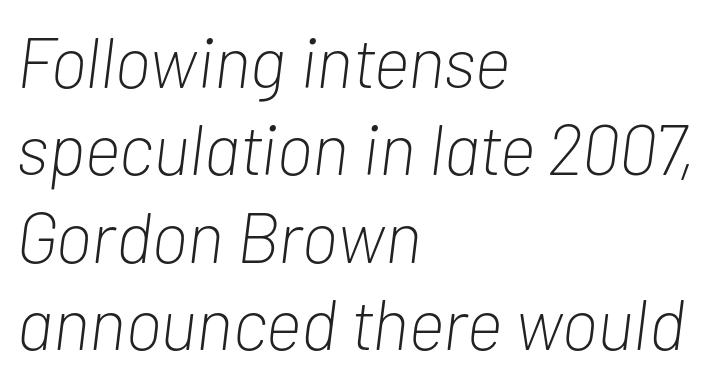
The image shows 71 px light, condensed type, italic (leaning right); set left-aligned, line spacing 1.23x, normal letter spacing, not underlined; low stroke contrast and a medium x-height.
